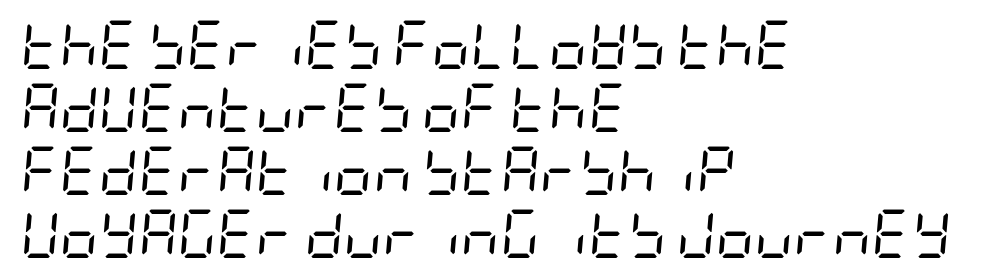
The image shows 48 px regular-weight, condensed type, italic (leaning right); set left-aligned, normal line spacing (1.31x), normal letter spacing, not underlined; low stroke contrast and a large x-height.
